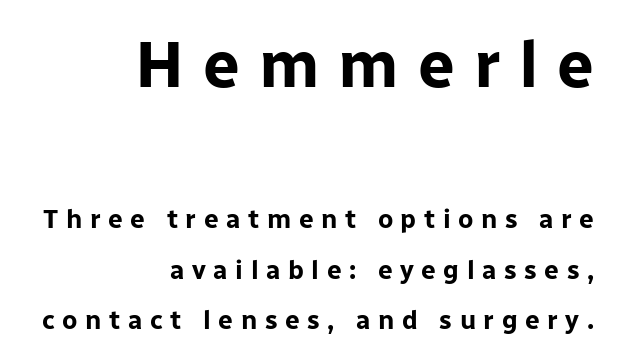
Q: Is the text bold? A: Yes.
Q: Is the text italic (slanted)? A: No, it is upright.
Q: Is the typeface a serif or a sans-serif typeface? A: Sans-serif.
Q: Is the text underlined? A: No.
Q: How is the paragraph aligned? A: Right-aligned.
Q: Is the spacing between letters normal or unusually wide? A: Unusually wide.
Q: Is the spacing between lines tight, normal or loose? A: Loose.
Q: Which block of text is set in a larger size, the first (top) or the second (bottom)? A: The first (top) one.
Q: Width (condensed, normal, or wide)? A: Normal.
Q: Stroke contrast? A: Low.
Q: x-height? A: Medium.
Q: Monospaced? A: No.
